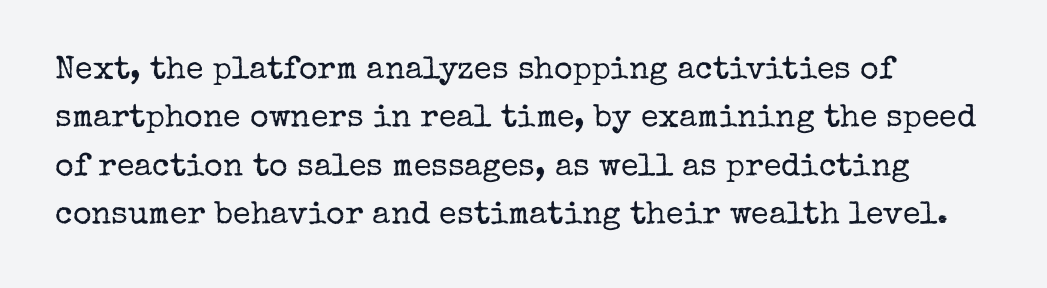
{"serif": "yes", "italic": "no", "bold": "no", "weight": "regular", "width": "normal", "stroke_contrast": "low", "x_height": "medium", "monospaced": "no", "underline": "no", "align": "left", "line_spacing": "normal", "line_spacing_ratio": 1.51, "letter_spacing": "normal", "letter_spacing_em": 0.0, "glyph_px": 32}
